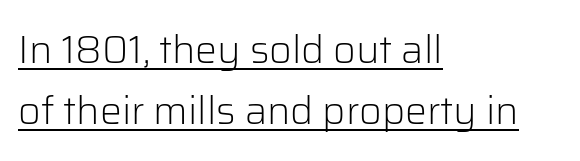
The image shows 39 px light sans-serif type, upright; set left-aligned, normal line spacing (1.57x), normal letter spacing, underlined; low stroke contrast and a medium x-height.
